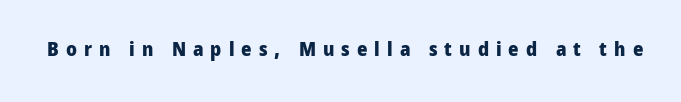
The image shows 20 px bold type, upright; set unusually wide letter spacing (+0.35 em), not underlined.
